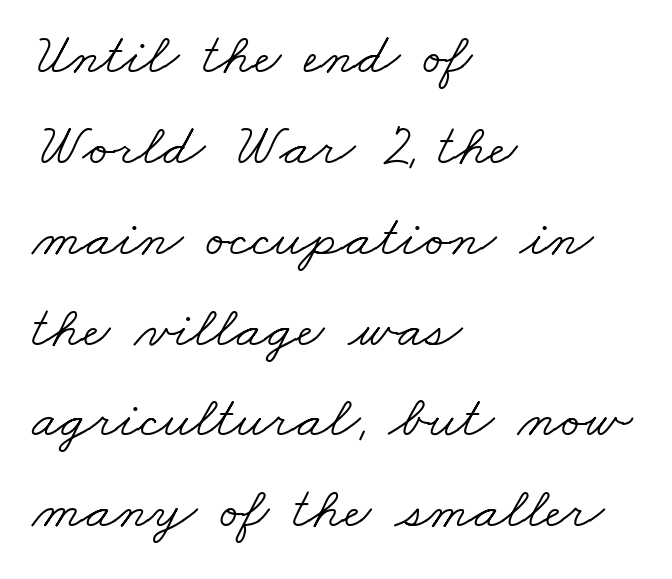
The image shows 59 px light, wide serif type; set left-aligned, normal line spacing (1.54x), normal letter spacing, not underlined; low stroke contrast and a small x-height.
